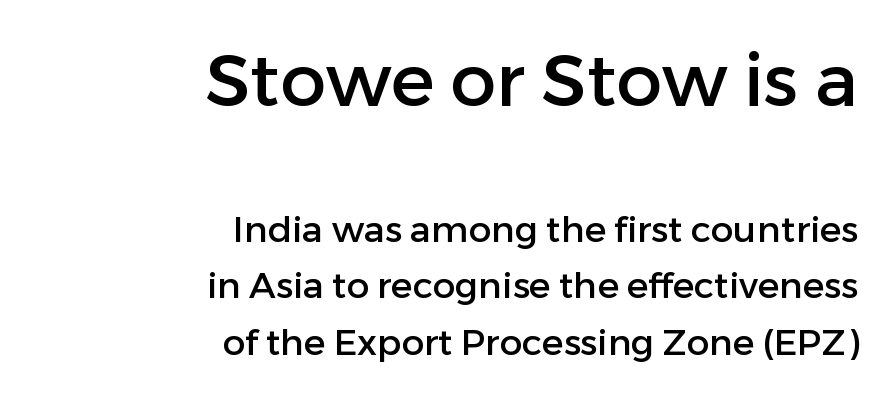
The specimen omits any rule beneath the text block's lines. Regular leading. These lines are rendered in a variable-pitch font. You can tell from the bare stems that sans-serif type was used. Compared with a flush-left layout, this one pins lines to the opposite, right side. The specimen reads as upright at a glance.
